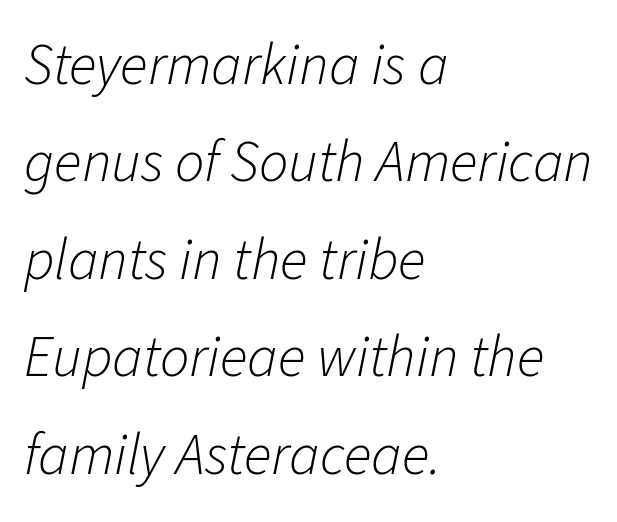
The image shows 58 px light type, italic (leaning right); set left-aligned, normal line spacing (1.68x), normal letter spacing, not underlined; low stroke contrast and a medium x-height.
